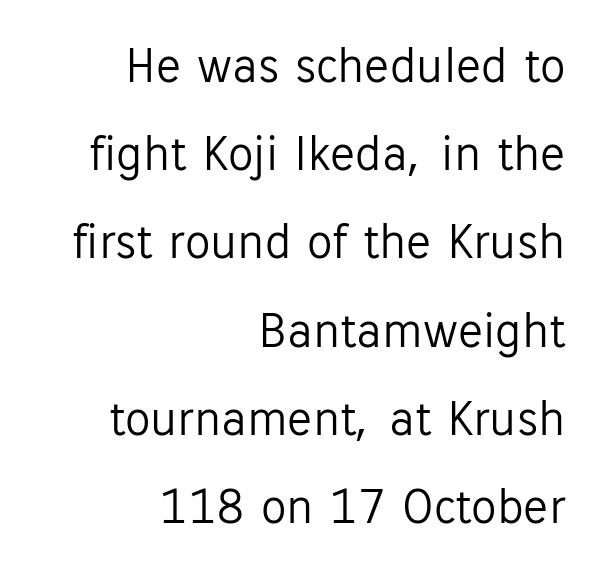
The image shows 51 px light sans-serif type, upright; set right-aligned, line spacing 1.73x, normal letter spacing, not underlined; low stroke contrast and a medium x-height.
